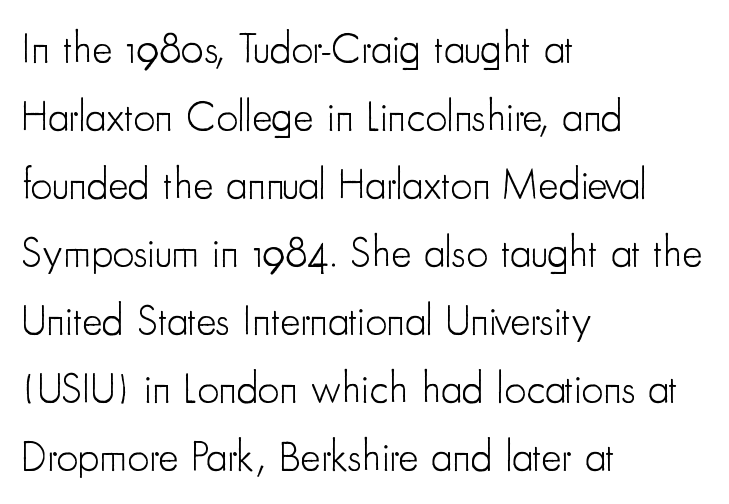
The rendering uses a moderate line-height, typical for paragraphs. No extra tracking has been applied to these lines. Heaviness? Minimal to ordinary, like unemphasized prose. Glance below the letters and you will spot only blank space.
